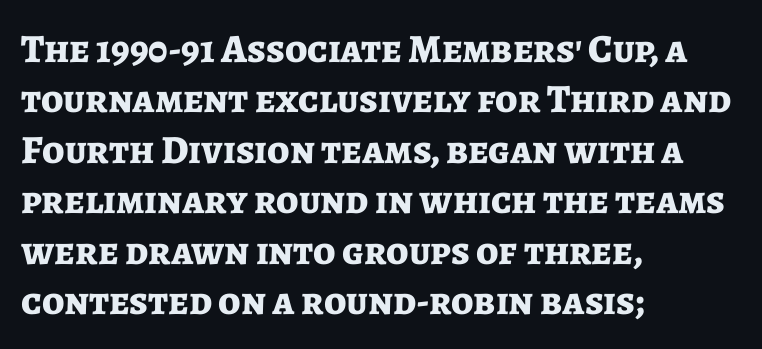
{"serif": "no", "italic": "no", "bold": "yes", "weight": "bold", "width": "normal", "stroke_contrast": "low", "x_height": "medium", "monospaced": "no", "underline": "no", "align": "left", "line_spacing": "normal", "line_spacing_ratio": 1.26, "letter_spacing": "normal", "letter_spacing_em": 0.0, "glyph_px": 40}
